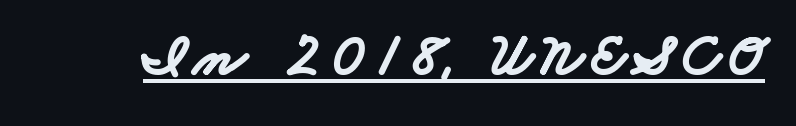
You could not count columns in this text — the font is proportionally spaced. Notice how a bar underscores the lettering throughout. The rendering shows plain stroke endings on the letterforms — a sans-serif design. In terms of weight, the rendering is a true, heavy bold.
